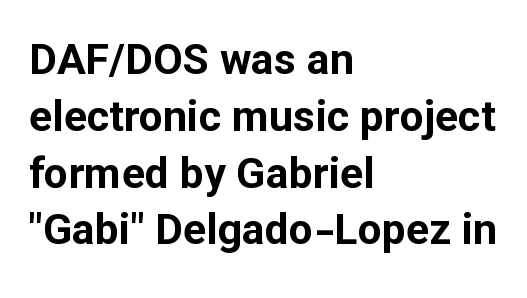
The image shows 43 px bold sans-serif type, upright; set left-aligned, normal line spacing (1.32x), normal letter spacing, not underlined; low stroke contrast and a medium x-height.
